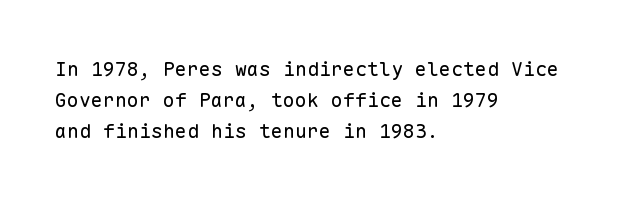
{"italic": "no", "bold": "no", "underline": "no", "align": "left", "line_spacing": "normal", "line_spacing_ratio": 1.56, "letter_spacing": "normal", "letter_spacing_em": 0.0, "glyph_px": 20}
